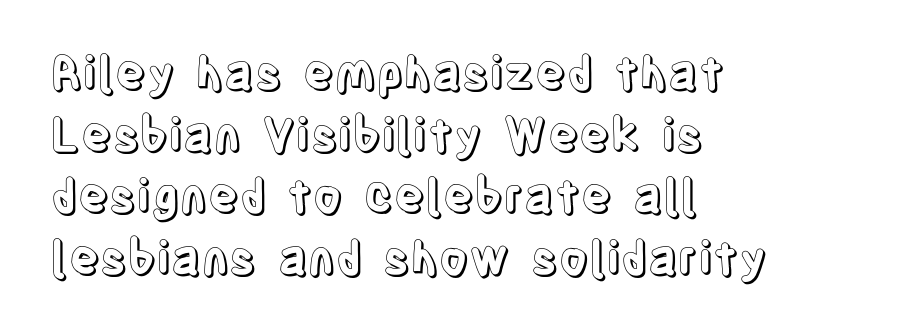
{"italic": "no", "width": "condensed", "x_height": "large", "monospaced": "no", "underline": "no", "align": "left", "line_spacing": "normal", "line_spacing_ratio": 1.34, "letter_spacing": "normal", "letter_spacing_em": 0.0, "glyph_px": 46}
